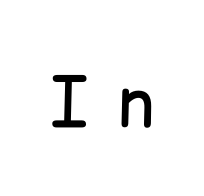
{"serif": "no", "italic": "no", "bold": "no", "weight": "regular", "width": "normal", "stroke_contrast": "low", "x_height": "medium", "monospaced": "no", "underline": "no", "letter_spacing": "wide", "letter_spacing_em": 0.41, "glyph_px": 70}
